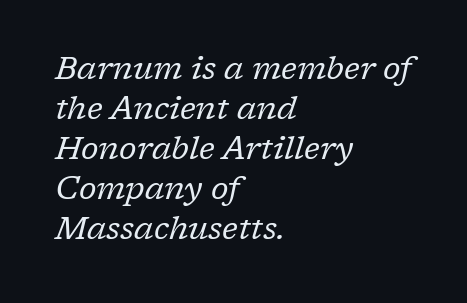
The image shows 32 px regular-weight serif type, italic (leaning right); set left-aligned, normal line spacing (1.25x), normal letter spacing, not underlined; low stroke contrast and a medium x-height.
